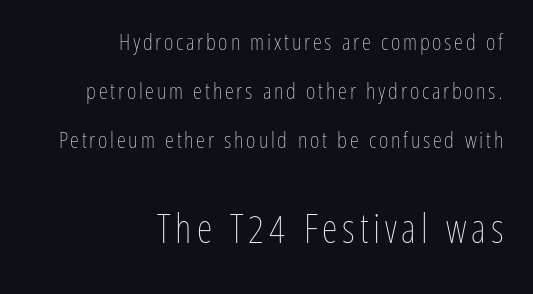
{"italic": "no", "bold": "no", "weight": "thin", "width": "condensed", "stroke_contrast": "low", "x_height": "medium", "monospaced": "no", "underline": "no", "align": "right", "line_spacing": "loose", "line_spacing_ratio": 2.12, "larger_block": "second", "size_ratio": 1.74, "glyph_px": 40}
